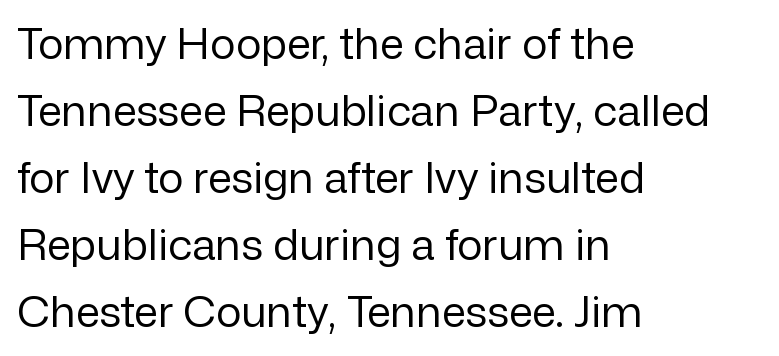
A typesetter would call this proportional, since set widths differ per character. Notice how descenders clear the ascenders below comfortably — that's standard leading. Honestly, the letter spacing is just normal — you wouldn't notice it. The area under the type is left untouched.
